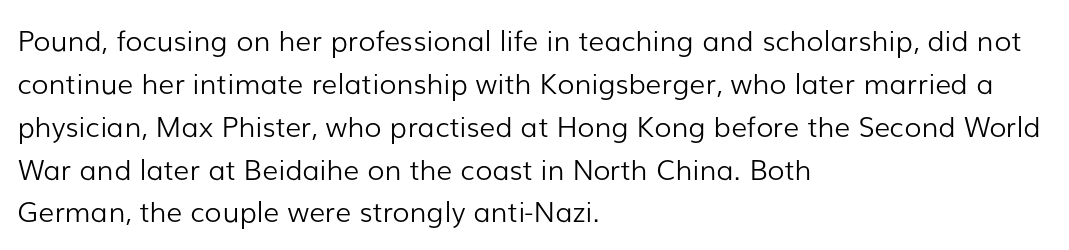
The image shows 28 px light sans-serif type, upright; set left-aligned, normal line spacing (1.53x), normal letter spacing, not underlined; low stroke contrast and a medium x-height.
